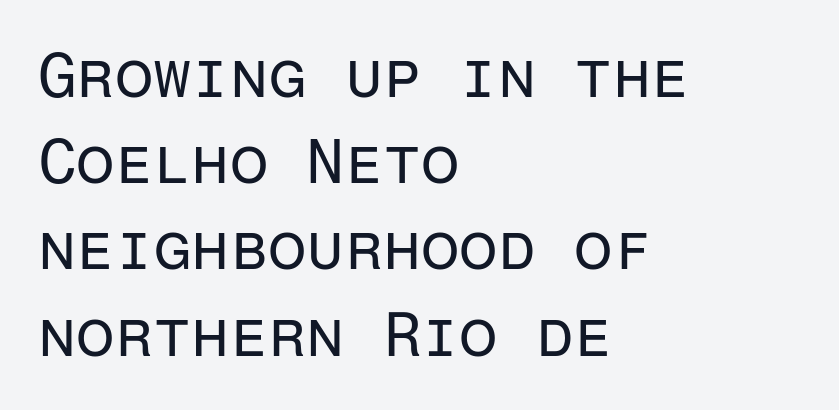
If you drew a ruler down the left edge, every line would touch it. Vertical spacing — default. Honestly, the letter spacing is just normal — you wouldn't notice it. You can tell it's not italic because the verticals are truly vertical.
